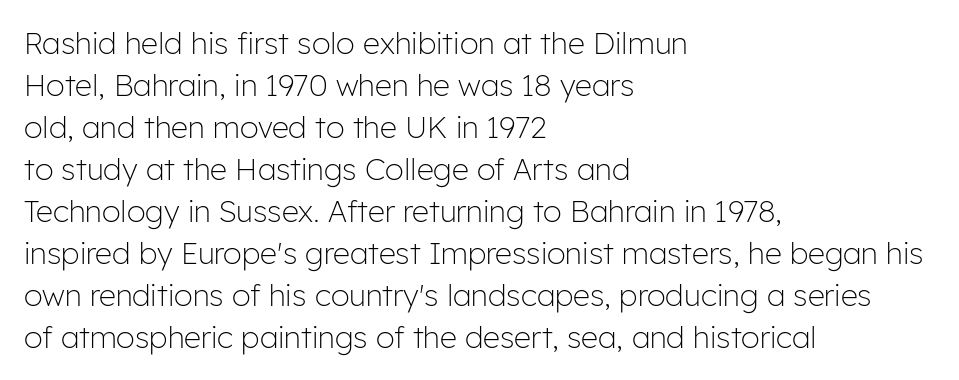
Q: Is the text bold? A: No.
Q: Is the text italic (slanted)? A: No, it is upright.
Q: Is the typeface a serif or a sans-serif typeface? A: Sans-serif.
Q: Is the text underlined? A: No.
Q: How is the paragraph aligned? A: Left-aligned.
Q: Is the spacing between letters normal or unusually wide? A: Normal.
Q: Is the spacing between lines tight, normal or loose? A: Normal.
Q: Width (condensed, normal, or wide)? A: Normal.
Q: Stroke contrast? A: Low.
Q: x-height? A: Medium.
Q: Monospaced? A: No.
